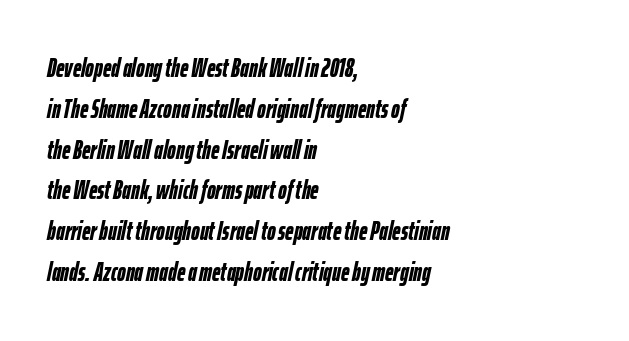
Every letter is thick-stroked: bold, no question. Visually the block forms a straight wall on the left and a jagged coastline on the right. A typesetter would call this zero additional tracking. Underlining? Definitely not there. Notice how descenders clear the ascenders below comfortably — that's standard leading. Posture: slanted.
